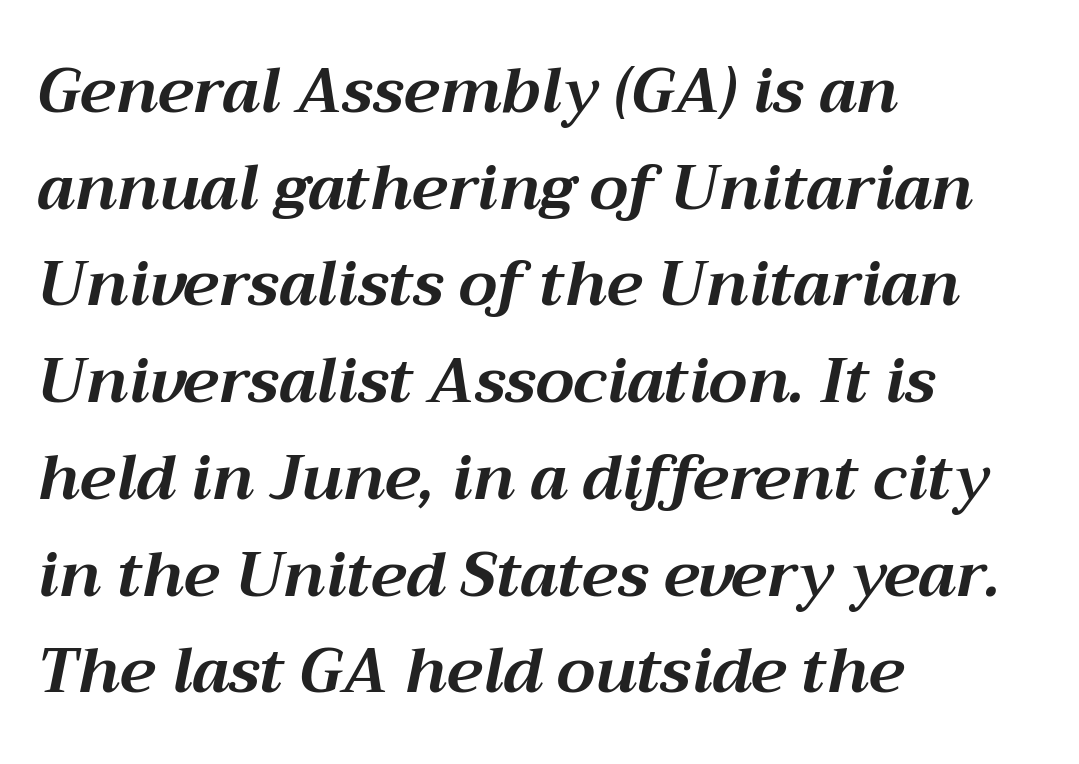
{"italic": "yes", "lean": "right", "slant_degrees": 12, "bold": "yes", "weight": "bold", "width": "normal", "stroke_contrast": "medium", "x_height": "medium", "monospaced": "no", "underline": "no", "align": "left", "line_spacing": "normal", "line_spacing_ratio": 1.56, "letter_spacing": "normal", "letter_spacing_em": 0.0, "glyph_px": 62}
